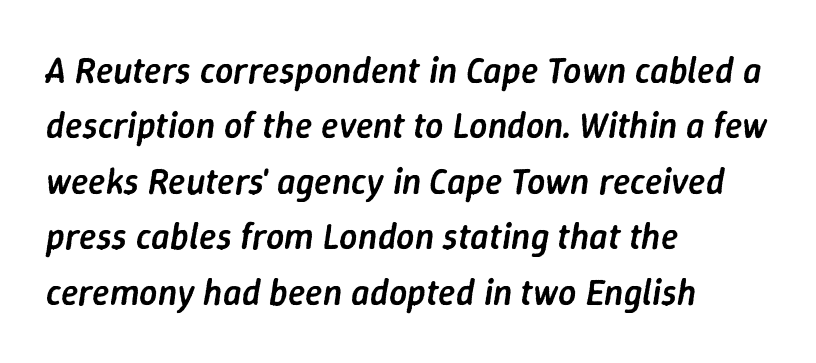
{"italic": "yes", "lean": "right", "slant_degrees": 9, "bold": "semi", "weight": "semibold", "width": "normal", "stroke_contrast": "low", "x_height": "medium", "monospaced": "no", "underline": "no", "align": "left", "line_spacing": "normal", "line_spacing_ratio": 1.54, "letter_spacing": "normal", "letter_spacing_em": 0.0, "glyph_px": 36}
